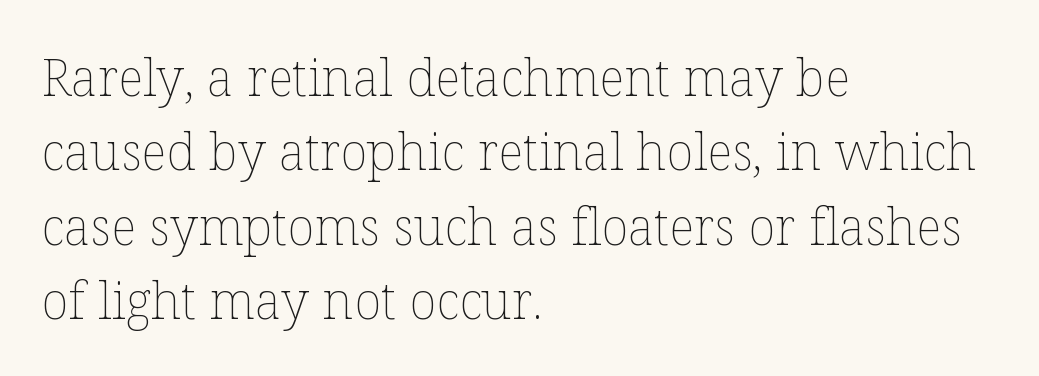
The image shows 51 px thin type, upright; set left-aligned, normal line spacing (1.46x), normal letter spacing, not underlined; low stroke contrast and a medium x-height.
